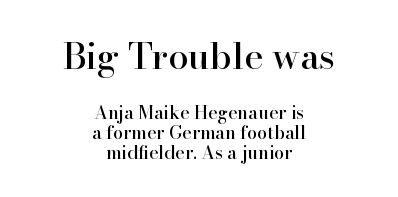
{"serif": "yes", "italic": "no", "width": "normal", "stroke_contrast": "high", "x_height": "small", "monospaced": "no", "underline": "no", "align": "center", "line_spacing": "tight", "line_spacing_ratio": 1.12, "letter_spacing": "normal", "letter_spacing_em": 0.0, "larger_block": "first", "size_ratio": 2.0, "glyph_px": 36}
